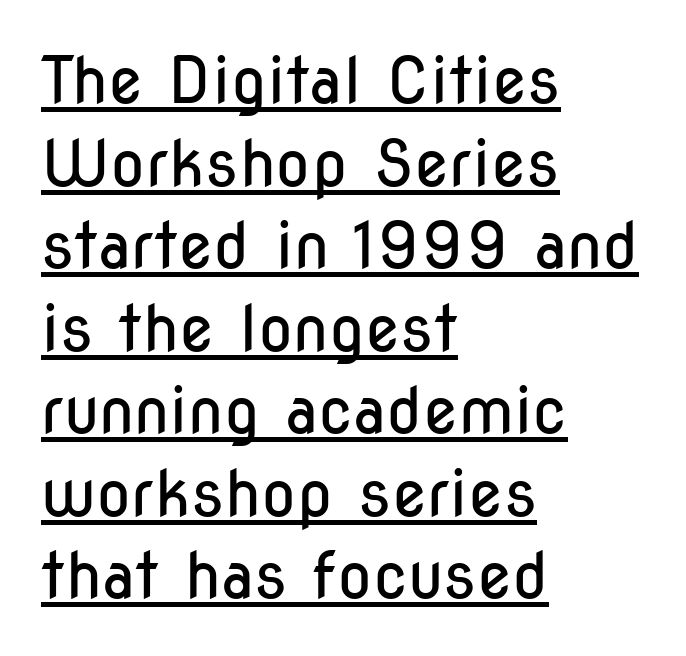
The image shows 64 px regular-weight, condensed sans-serif type, upright; set left-aligned, normal line spacing (1.29x), normal letter spacing, underlined; low stroke contrast and a medium x-height.
